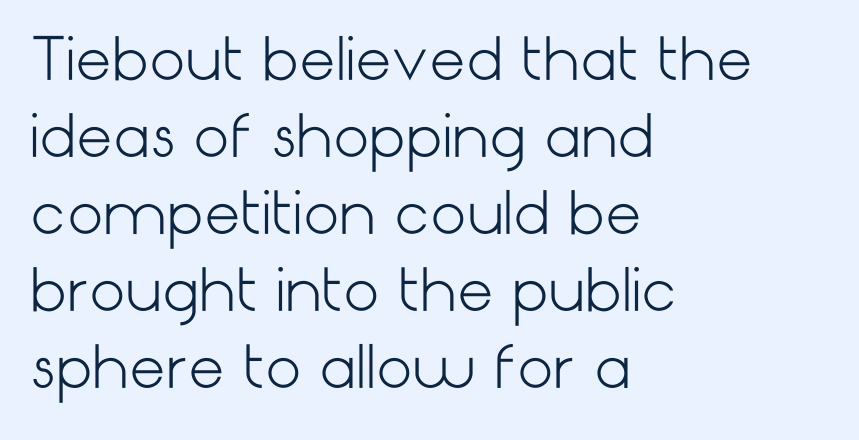
The letterforms sit shoulder to shoulder at normal distance. Stems and bowls with no extra thickness — not bold. Successive baselines arrive at the customary interval. In terms of letterform style, serifs are entirely absent. Which margin do the lines hug? The left one — the right edge is uneven.
